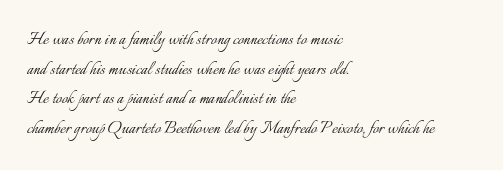
{"bold": "no", "underline": "no", "align": "left", "line_spacing": "normal", "line_spacing_ratio": 1.41, "letter_spacing": "normal", "letter_spacing_em": 0.0, "glyph_px": 21}
